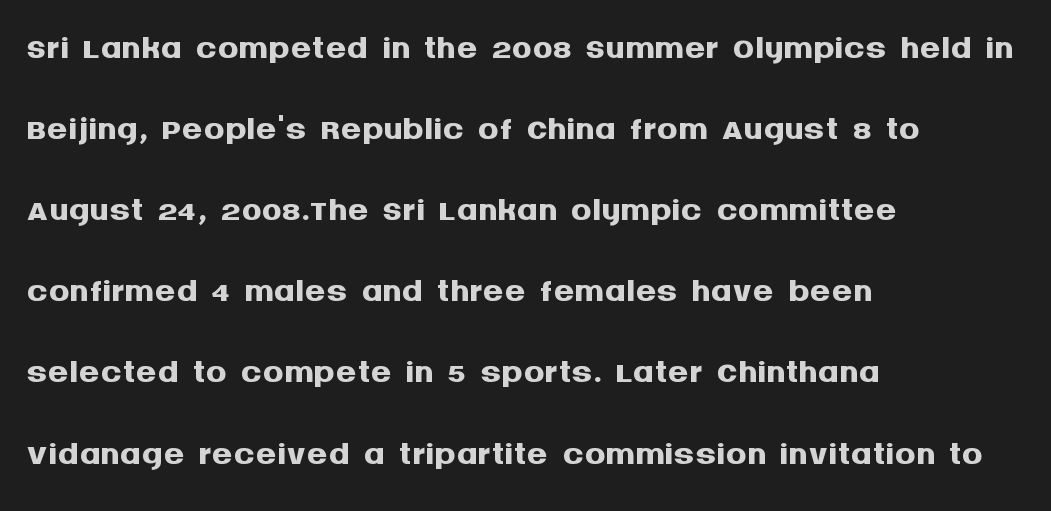
{"serif": "no", "italic": "no", "bold": "yes", "weight": "semibold", "width": "normal", "stroke_contrast": "medium", "x_height": "large", "monospaced": "no", "underline": "no", "align": "left", "line_spacing": "normal", "line_spacing_ratio": 1.56, "letter_spacing": "normal", "letter_spacing_em": 0.0, "glyph_px": 52}
